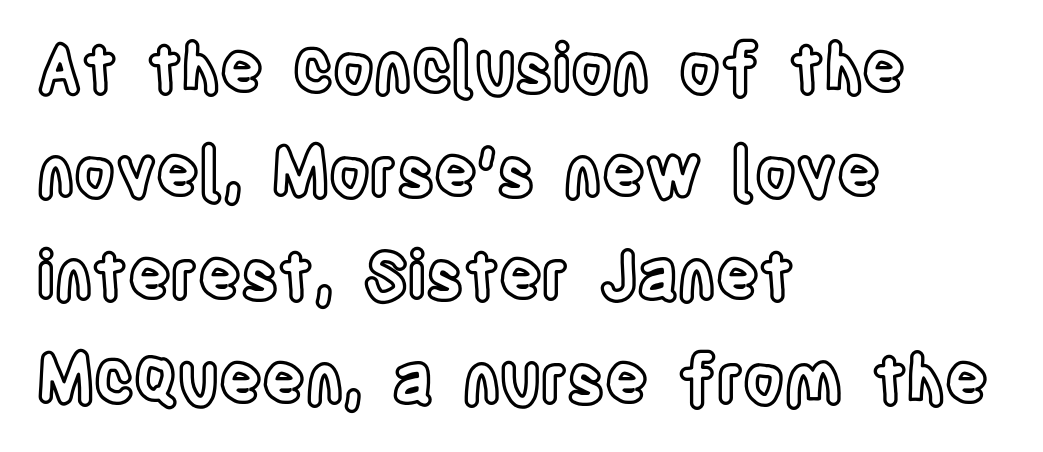
{"italic": "no", "width": "condensed", "x_height": "large", "monospaced": "no", "underline": "no", "align": "left", "line_spacing": "normal", "line_spacing_ratio": 1.57, "letter_spacing": "normal", "letter_spacing_em": 0.0, "glyph_px": 66}
